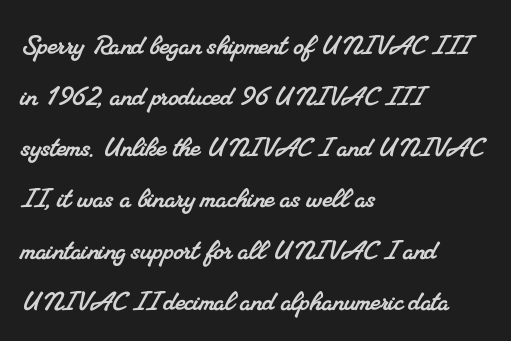
{"serif": "yes", "width": "normal", "stroke_contrast": "medium", "x_height": "small", "monospaced": "no", "underline": "no", "align": "left", "line_spacing": "normal", "line_spacing_ratio": 1.55, "letter_spacing": "normal", "letter_spacing_em": 0.0, "glyph_px": 33}
